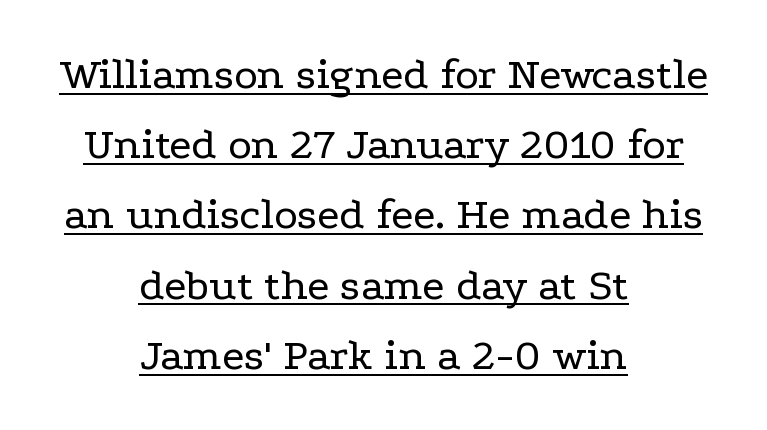
{"serif": "yes", "italic": "no", "bold": "no", "weight": "regular", "width": "wide", "stroke_contrast": "low", "x_height": "medium", "monospaced": "no", "underline": "yes", "align": "center", "line_spacing": "normal", "line_spacing_ratio": 1.56, "letter_spacing": "normal", "letter_spacing_em": 0.0, "glyph_px": 45}
